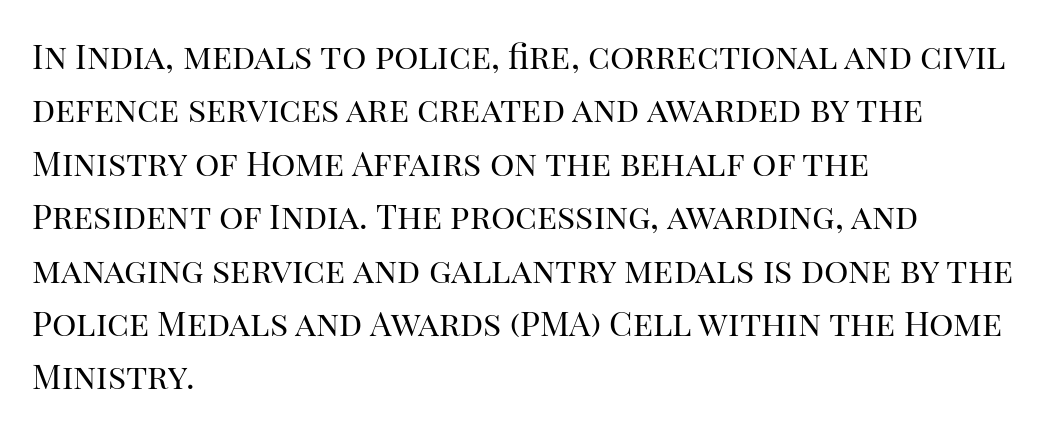
The image shows 34 px regular-weight serif type, upright; set left-aligned, normal line spacing (1.57x), normal letter spacing, not underlined; high stroke contrast and a large x-height.
